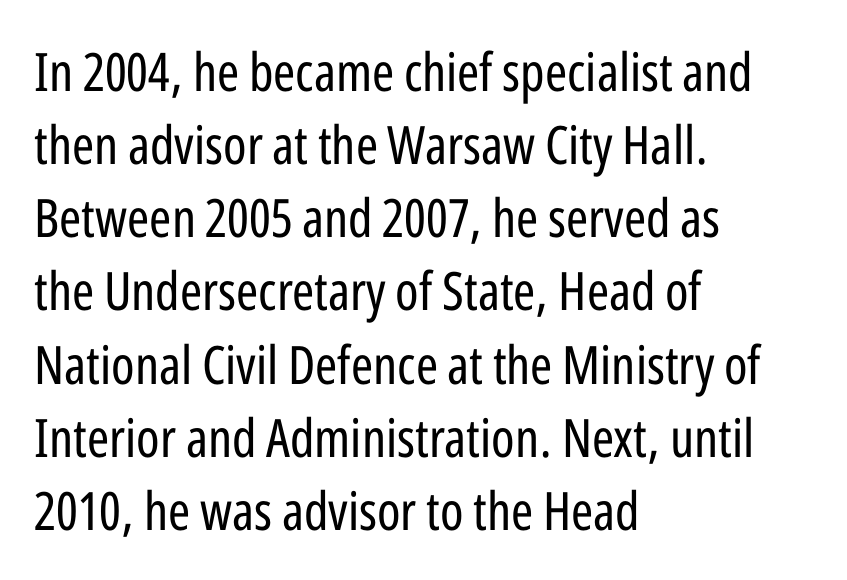
The image shows 53 px regular-weight, condensed sans-serif type, upright; set left-aligned, normal line spacing (1.38x), normal letter spacing, not underlined; low stroke contrast and a medium x-height.
